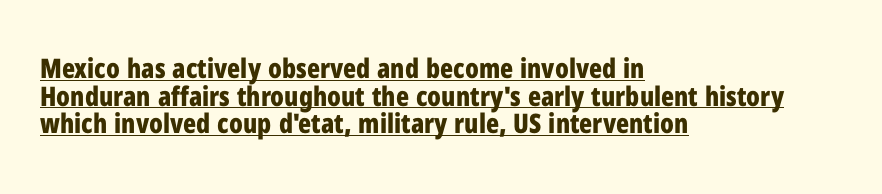
{"italic": "no", "bold": "yes", "underline": "yes", "align": "left", "line_spacing": "tight", "line_spacing_ratio": 1.02, "letter_spacing": "normal", "letter_spacing_em": 0.0, "glyph_px": 27}
